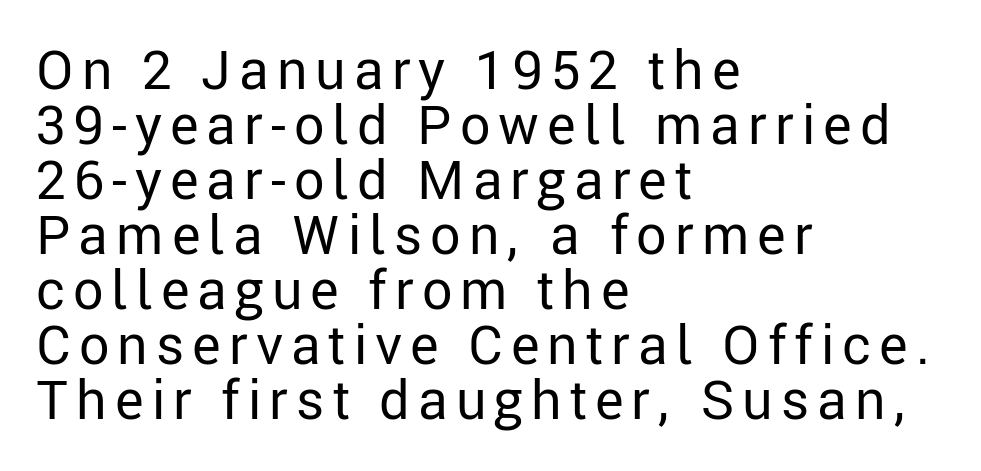
The image shows 54 px regular-weight sans-serif type, upright; set left-aligned, tight line spacing (1.02x), not underlined; low stroke contrast and a medium x-height.
